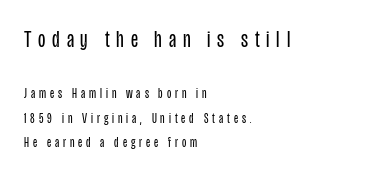
Display-style spreading of the glyphs; the letterfit is very open. Layout note: lines flush left. The area under the type is left untouched. Large over small — that's the arrangement of the two blocks here. The lettering stays uniformly vertical, giving the passage a roman look. On a weight scale, this lands at 450 or below.
